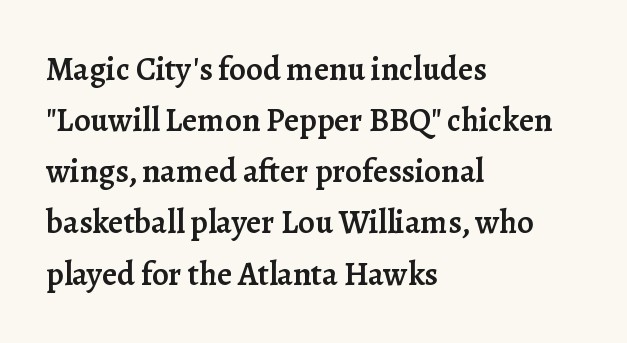
The paragraph has a hard left edge and a soft right edge. Varying glyph widths throughout — classic text-font behaviour. Words appear dense and cohesive because spacing is normal. These lines sit exactly where default settings would place them. Serifs: yes, visible at the terminals of the letterforms.
